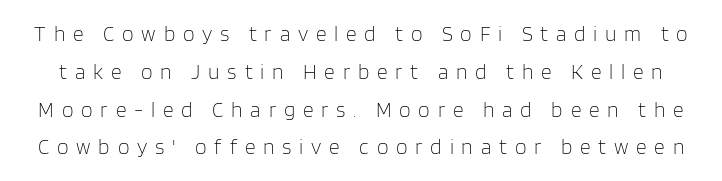
The image shows 21 px text type, upright; set line spacing 1.8x, unusually wide letter spacing (+0.37 em), not underlined.
